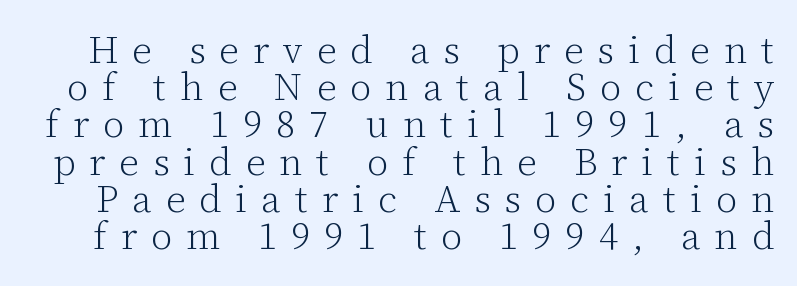
{"serif": "yes", "italic": "no", "bold": "no", "weight": "light", "width": "normal", "stroke_contrast": "low", "x_height": "medium", "monospaced": "no", "underline": "no", "line_spacing": "tight", "line_spacing_ratio": 0.98, "letter_spacing": "wide", "letter_spacing_em": 0.37, "glyph_px": 38}
